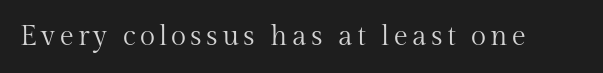
Proportional: the letters do not fall into vertical columns. The words here are not underlined. The font sits on the lighter half of the weight spectrum, regular included. Every stem runs plumb, perpendicular to the baseline. Observe the serifs anchoring each vertical stroke in this sample.
